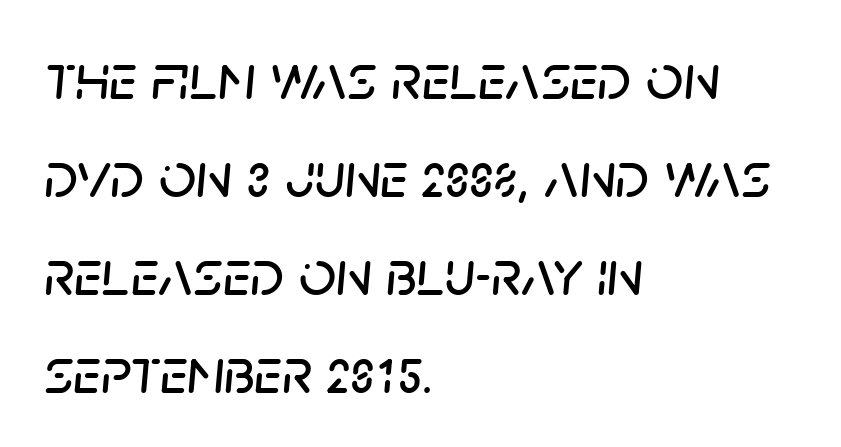
The image shows 65 px text type, italic (leaning right); set left-aligned, normal line spacing (1.51x), normal letter spacing, not underlined; low stroke contrast and a large x-height.
